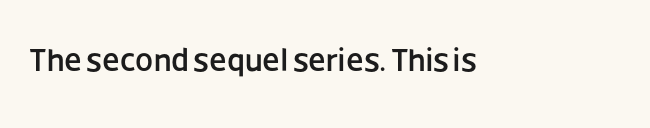
Q: Is the text italic (slanted)? A: No, it is upright.
Q: Is the typeface a serif or a sans-serif typeface? A: Sans-serif.
Q: Is the text underlined? A: No.
Q: Is the spacing between letters normal or unusually wide? A: Normal.
Q: Width (condensed, normal, or wide)? A: Normal.
Q: Stroke contrast? A: Low.
Q: x-height? A: Large.
Q: Monospaced? A: No.
